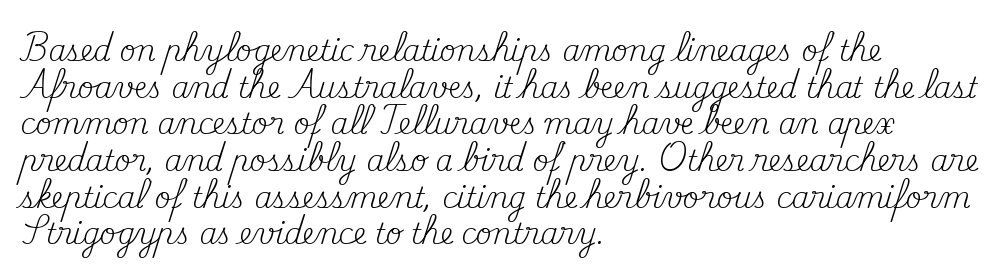
The horizontal fit of the characters is conventional and even. Each line starts at the same left margin while the right side varies. The space directly below the letters is spotless.
